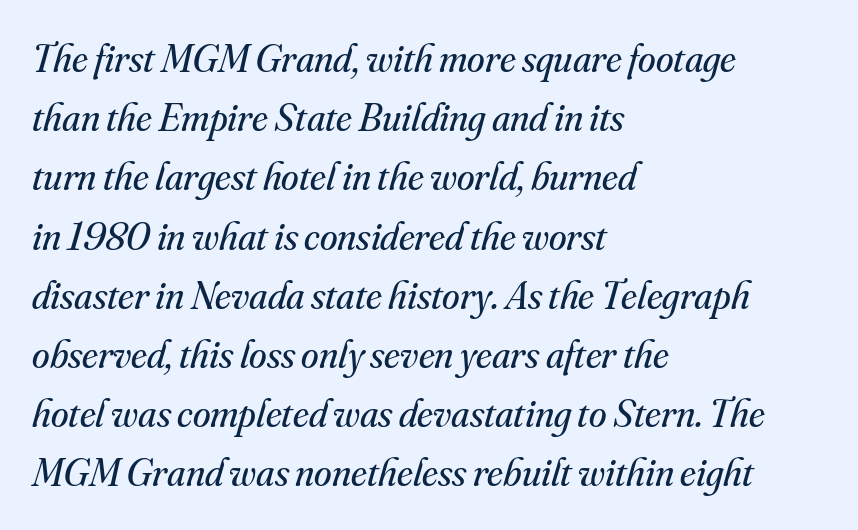
{"serif": "yes", "italic": "yes", "lean": "right", "slant_degrees": 16, "bold": "no", "weight": "regular", "width": "normal", "stroke_contrast": "medium", "x_height": "small", "monospaced": "no", "underline": "no", "align": "left", "line_spacing": "normal", "line_spacing_ratio": 1.48, "letter_spacing": "normal", "letter_spacing_em": 0.0, "glyph_px": 40}
